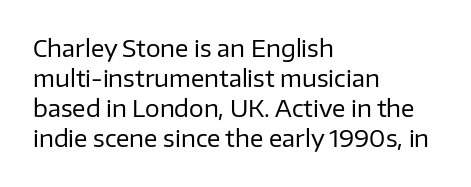
{"italic": "no", "bold": "no", "underline": "no", "align": "left", "line_spacing": "normal", "line_spacing_ratio": 1.31, "letter_spacing": "normal", "letter_spacing_em": 0.0, "glyph_px": 23}
